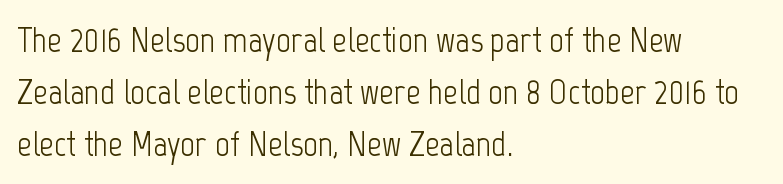
This is not heavy type; no bold has been used. Notice how descenders clear the ascenders below comfortably — that's standard leading. These lines are composed in type without serifs. Does extra space separate the letters? No, they use regular spacing.
